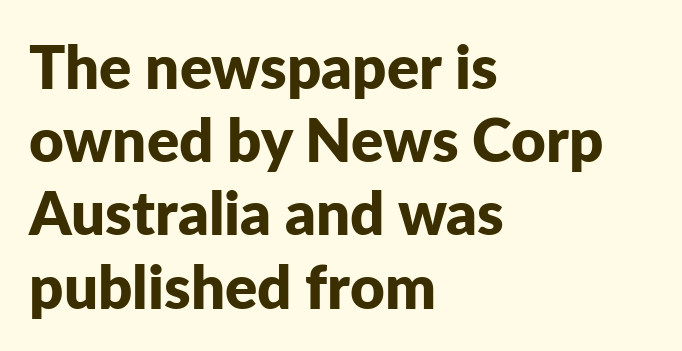
The rendering keeps characters at their native spacing. Check where the strokes stop: nothing finishes them off — pure sans. Layout note: lines flush left. Nobody drew a line under any word here.
